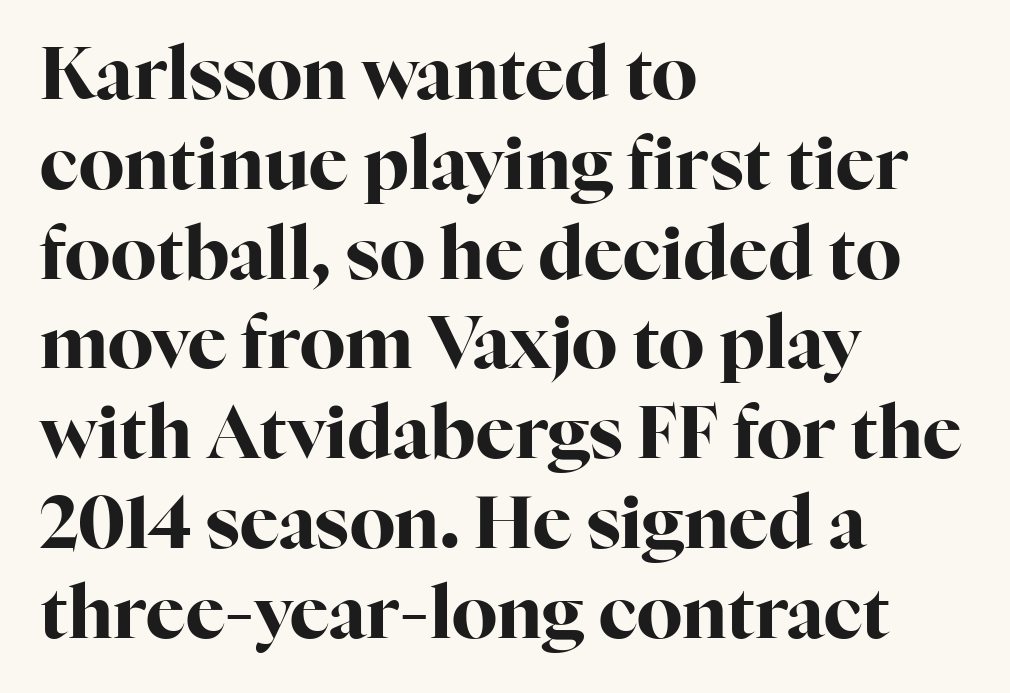
{"serif": "yes", "italic": "no", "bold": "yes", "weight": "bold", "width": "normal", "stroke_contrast": "high", "x_height": "medium", "monospaced": "no", "underline": "no", "align": "left", "line_spacing_ratio": 1.23, "letter_spacing": "normal", "letter_spacing_em": 0.0, "glyph_px": 73}
